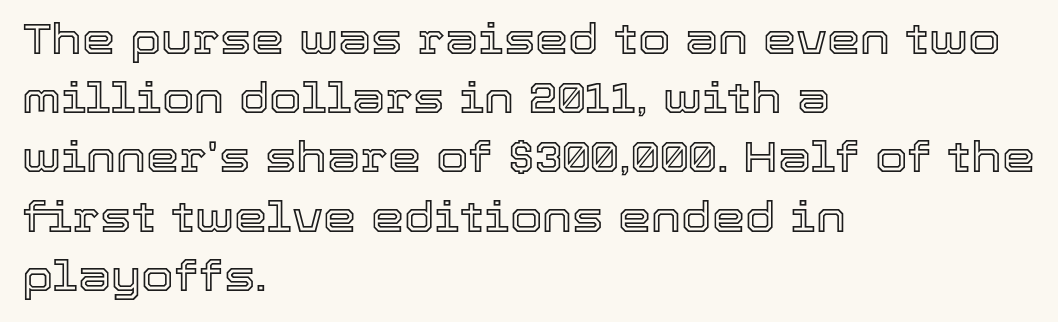
{"italic": "no", "width": "normal", "x_height": "medium", "monospaced": "no", "underline": "no", "align": "left", "line_spacing": "normal", "line_spacing_ratio": 1.41, "letter_spacing": "normal", "letter_spacing_em": 0.0, "glyph_px": 42}
